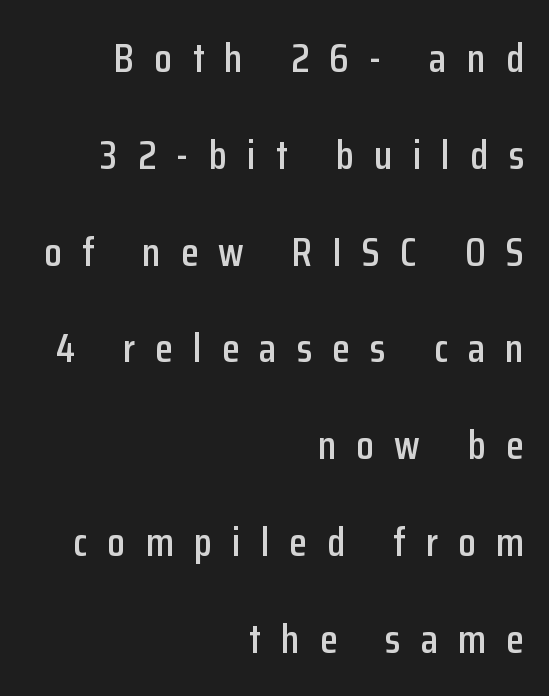
{"serif": "no", "italic": "no", "width": "condensed", "stroke_contrast": "low", "x_height": "medium", "monospaced": "no", "underline": "no", "align": "right", "line_spacing": "loose", "line_spacing_ratio": 2.36, "letter_spacing": "wide", "letter_spacing_em": 0.49, "glyph_px": 41}
